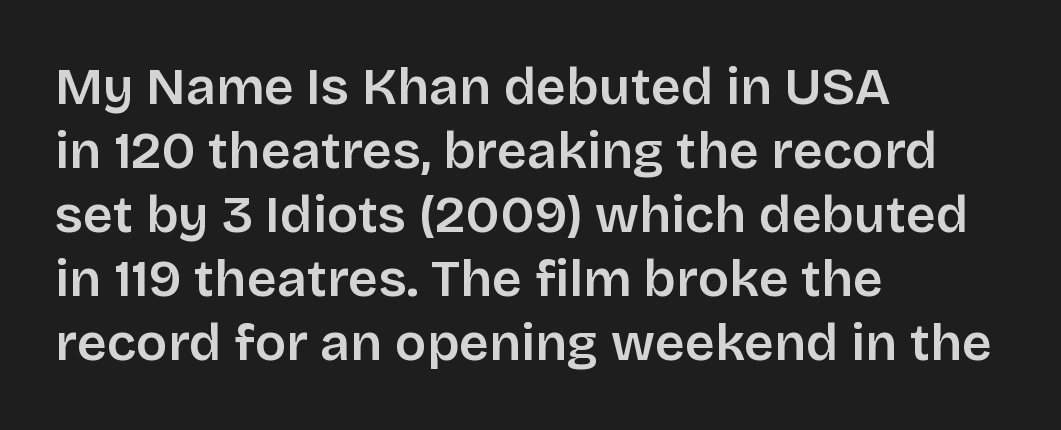
{"serif": "no", "italic": "no", "bold": "semi", "weight": "semibold", "width": "normal", "stroke_contrast": "low", "x_height": "large", "monospaced": "no", "underline": "no", "align": "left", "line_spacing_ratio": 1.23, "letter_spacing": "normal", "letter_spacing_em": 0.0, "glyph_px": 52}
